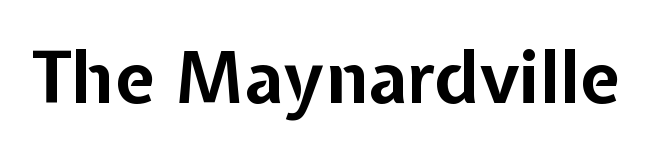
The image shows 72 px bold sans-serif type, upright; set normal letter spacing, not underlined; low stroke contrast and a medium x-height.
